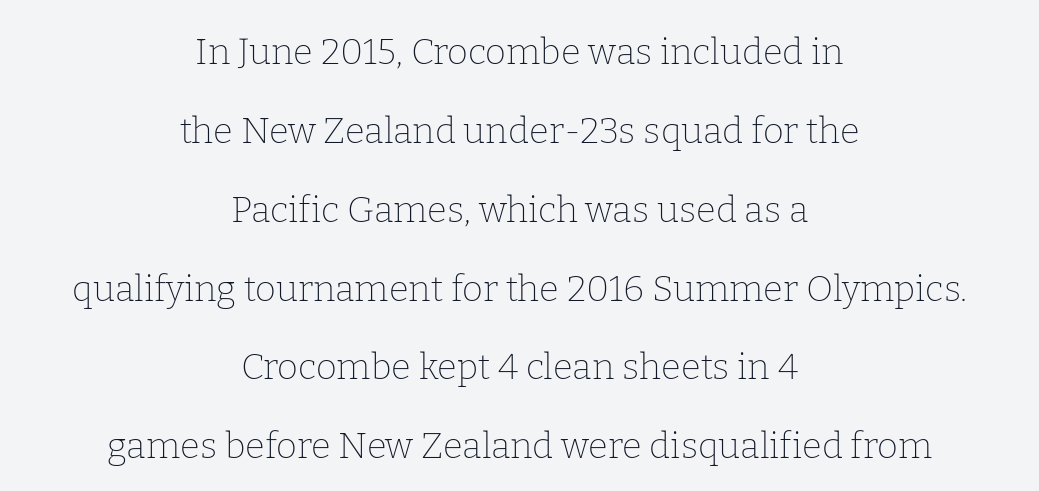
Q: Is the text bold? A: No.
Q: Is the text italic (slanted)? A: No, it is upright.
Q: Is the typeface a serif or a sans-serif typeface? A: Serif.
Q: Is the text underlined? A: No.
Q: How is the paragraph aligned? A: Centered.
Q: Is the spacing between letters normal or unusually wide? A: Normal.
Q: Is the spacing between lines tight, normal or loose? A: Loose.
Q: Width (condensed, normal, or wide)? A: Normal.
Q: Stroke contrast? A: Low.
Q: x-height? A: Medium.
Q: Monospaced? A: No.
